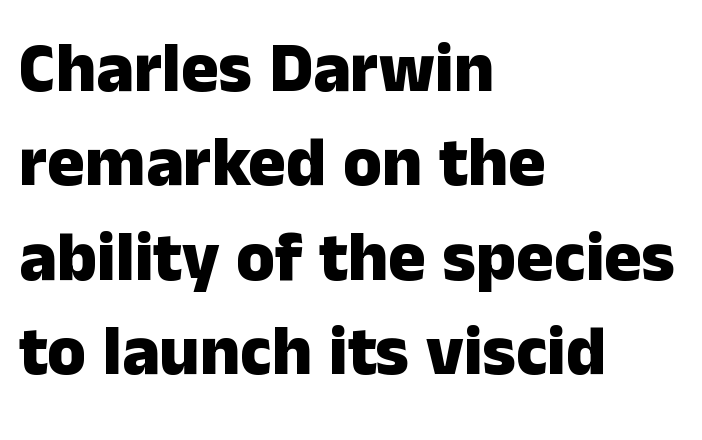
{"serif": "no", "italic": "no", "bold": "yes", "weight": "heavy", "width": "normal", "stroke_contrast": "low", "x_height": "medium", "monospaced": "no", "underline": "no", "align": "left", "line_spacing": "normal", "line_spacing_ratio": 1.35, "letter_spacing": "normal", "letter_spacing_em": 0.0, "glyph_px": 70}
